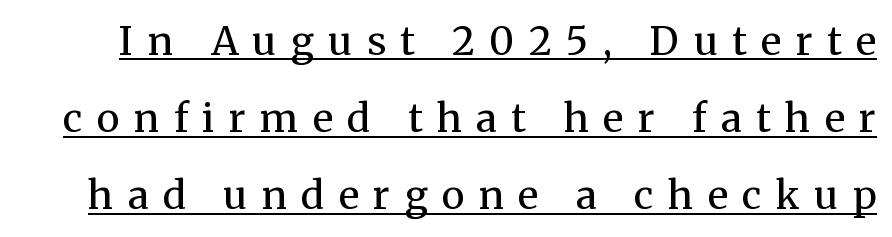
Q: Is the text bold? A: No.
Q: Is the text italic (slanted)? A: No, it is upright.
Q: Is the typeface a serif or a sans-serif typeface? A: Serif.
Q: Is the text underlined? A: Yes.
Q: Is the spacing between letters normal or unusually wide? A: Unusually wide.
Q: Is the spacing between lines tight, normal or loose? A: Loose.
Q: Width (condensed, normal, or wide)? A: Normal.
Q: Stroke contrast? A: Medium.
Q: x-height? A: Medium.
Q: Monospaced? A: No.
